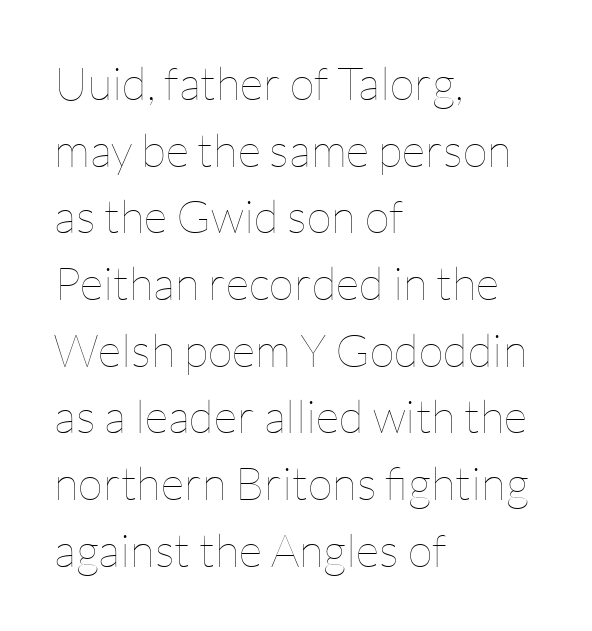
Q: Is the text bold? A: No.
Q: Is the text italic (slanted)? A: No, it is upright.
Q: Is the text underlined? A: No.
Q: How is the paragraph aligned? A: Left-aligned.
Q: Is the spacing between letters normal or unusually wide? A: Normal.
Q: Is the spacing between lines tight, normal or loose? A: Normal.
Q: Width (condensed, normal, or wide)? A: Normal.
Q: Stroke contrast? A: Low.
Q: x-height? A: Medium.
Q: Monospaced? A: No.
